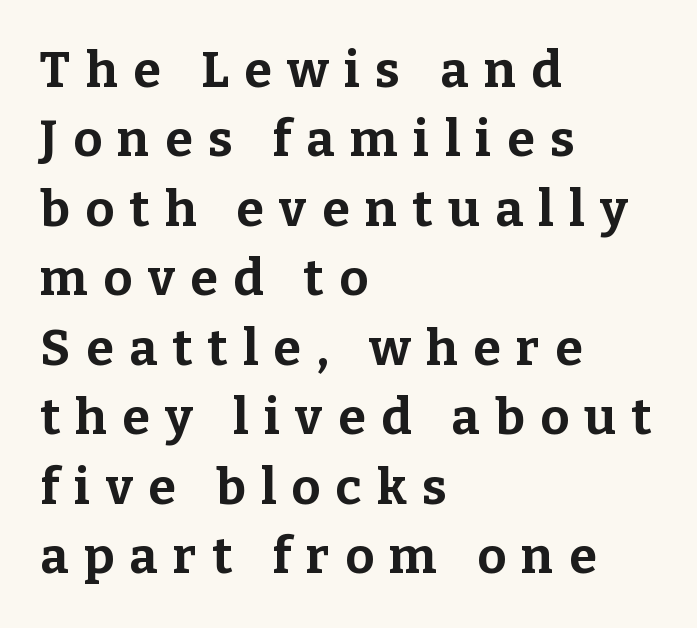
Q: Is the text bold? A: Yes.
Q: Is the text italic (slanted)? A: No, it is upright.
Q: Is the typeface a serif or a sans-serif typeface? A: Serif.
Q: Is the text underlined? A: No.
Q: How is the paragraph aligned? A: Left-aligned.
Q: Is the spacing between letters normal or unusually wide? A: Unusually wide.
Q: Is the spacing between lines tight, normal or loose? A: Normal.
Q: Width (condensed, normal, or wide)? A: Normal.
Q: Stroke contrast? A: Low.
Q: x-height? A: Medium.
Q: Monospaced? A: No.
